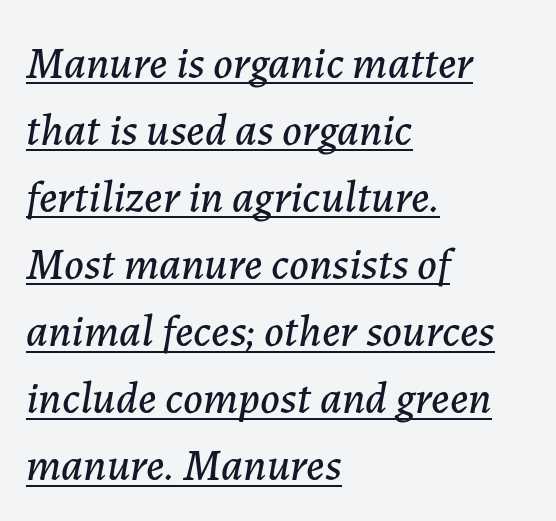
The image shows 45 px text type, italic (leaning right); set left-aligned, normal line spacing (1.49x), normal letter spacing, underlined; low stroke contrast and a medium x-height.
